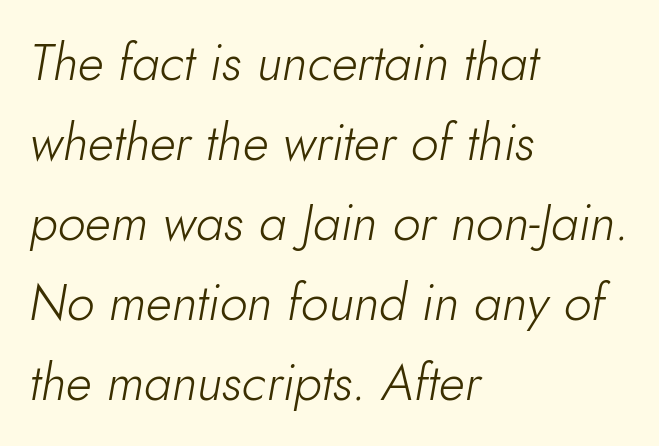
The image shows 50 px light type, italic (leaning right); set left-aligned, normal line spacing (1.6x), normal letter spacing, not underlined; low stroke contrast and a small x-height.
